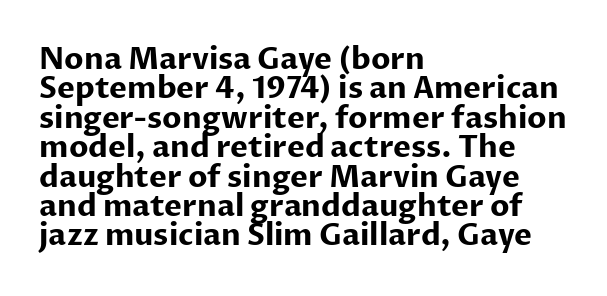
{"serif": "no", "italic": "no", "bold": "yes", "weight": "bold", "width": "normal", "stroke_contrast": "low", "x_height": "medium", "monospaced": "no", "underline": "no", "align": "left", "line_spacing": "tight", "line_spacing_ratio": 0.98, "letter_spacing": "normal", "letter_spacing_em": 0.0, "glyph_px": 30}
